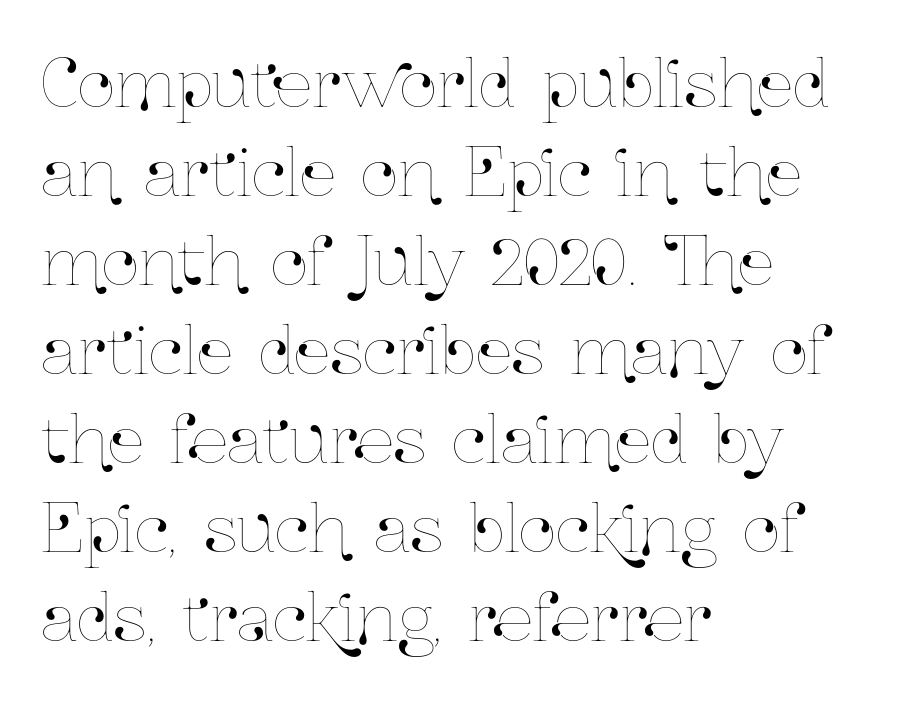
{"italic": "no", "width": "condensed", "stroke_contrast": "low", "x_height": "medium", "monospaced": "no", "underline": "no", "align": "left", "line_spacing": "normal", "line_spacing_ratio": 1.37, "letter_spacing": "normal", "letter_spacing_em": 0.0, "glyph_px": 65}
